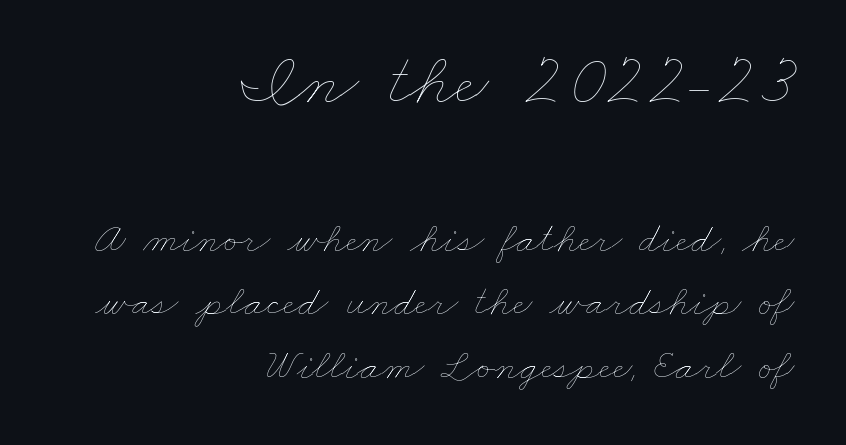
Q: Is the text bold? A: No.
Q: Is the text underlined? A: No.
Q: How is the paragraph aligned? A: Right-aligned.
Q: Is the spacing between letters normal or unusually wide? A: Normal.
Q: Is the spacing between lines tight, normal or loose? A: Normal.
Q: Which block of text is set in a larger size, the first (top) or the second (bottom)? A: The first (top) one.
Q: Width (condensed, normal, or wide)? A: Wide.
Q: Stroke contrast? A: Low.
Q: x-height? A: Small.
Q: Monospaced? A: No.
